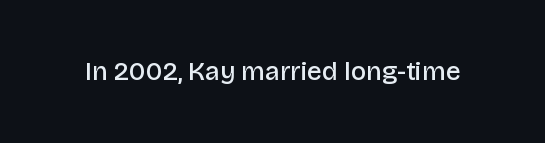
{"italic": "no", "bold": "semi", "underline": "no", "letter_spacing": "normal", "letter_spacing_em": 0.0, "glyph_px": 26}
